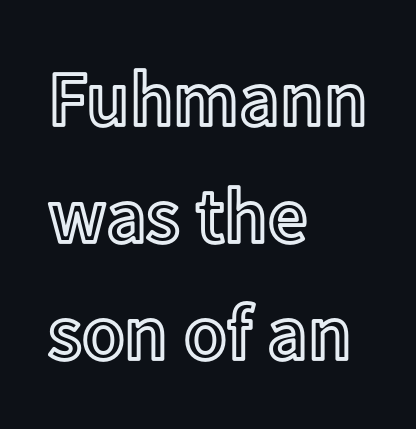
The image shows 78 px text type, upright; set left-aligned, normal line spacing (1.5x), normal letter spacing, not underlined; a medium x-height.
